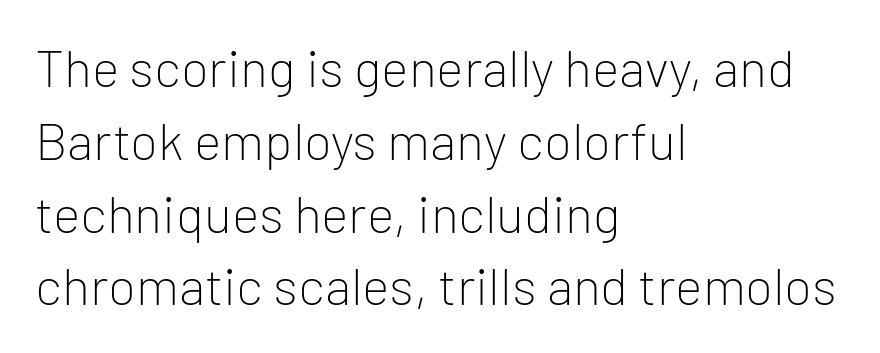
The image shows 52 px light sans-serif type, upright; set left-aligned, normal line spacing (1.4x), normal letter spacing, not underlined; low stroke contrast and a medium x-height.
